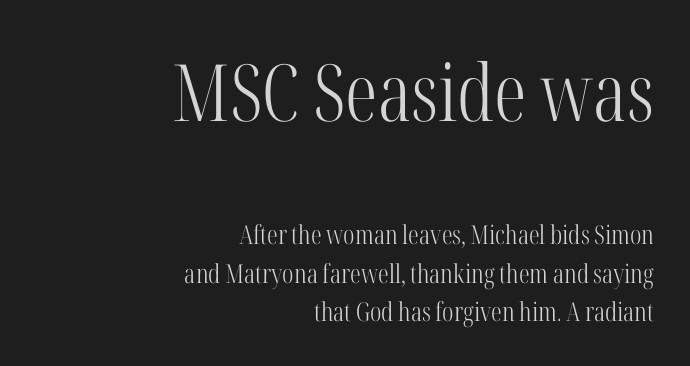
Q: Is the text bold? A: No.
Q: Is the text italic (slanted)? A: No, it is upright.
Q: Is the typeface a serif or a sans-serif typeface? A: Serif.
Q: Is the text underlined? A: No.
Q: How is the paragraph aligned? A: Right-aligned.
Q: Is the spacing between letters normal or unusually wide? A: Normal.
Q: Is the spacing between lines tight, normal or loose? A: Normal.
Q: Which block of text is set in a larger size, the first (top) or the second (bottom)? A: The first (top) one.
Q: Width (condensed, normal, or wide)? A: Condensed.
Q: Stroke contrast? A: High.
Q: x-height? A: Medium.
Q: Monospaced? A: No.
